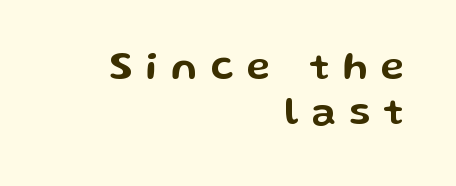
The image shows 39 px wide sans-serif type, upright; set right-aligned, line spacing 1.16x, unusually wide letter spacing (+0.34 em), not underlined; low stroke contrast and a medium x-height.
